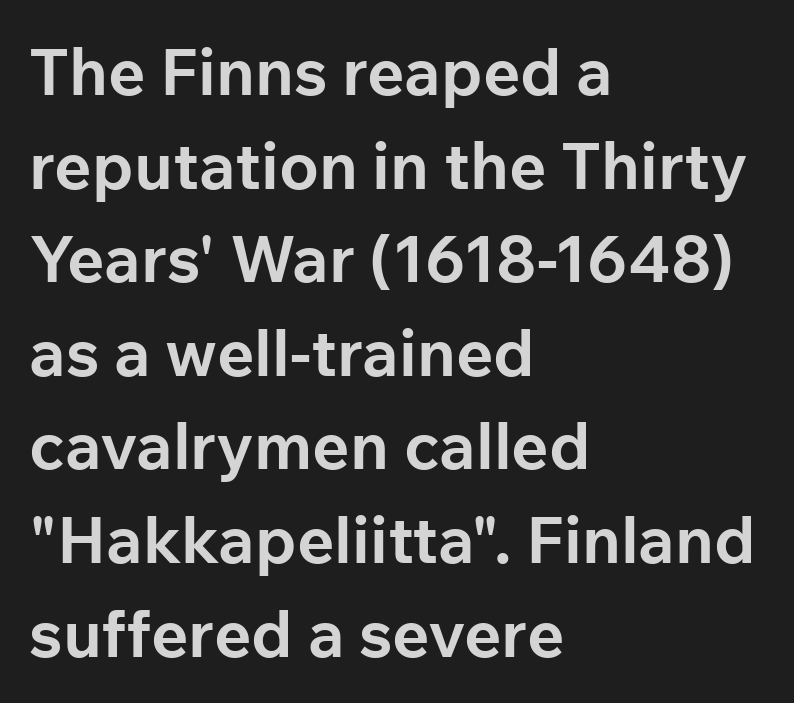
The image shows 65 px bold sans-serif type, upright; set left-aligned, normal line spacing (1.44x), normal letter spacing, not underlined; low stroke contrast and a medium x-height.
